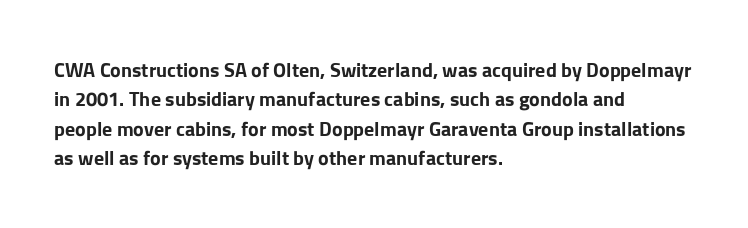
Q: Is the text bold? A: Yes.
Q: Is the text italic (slanted)? A: No, it is upright.
Q: Is the text underlined? A: No.
Q: How is the paragraph aligned? A: Left-aligned.
Q: Is the spacing between letters normal or unusually wide? A: Normal.
Q: Is the spacing between lines tight, normal or loose? A: Normal.
